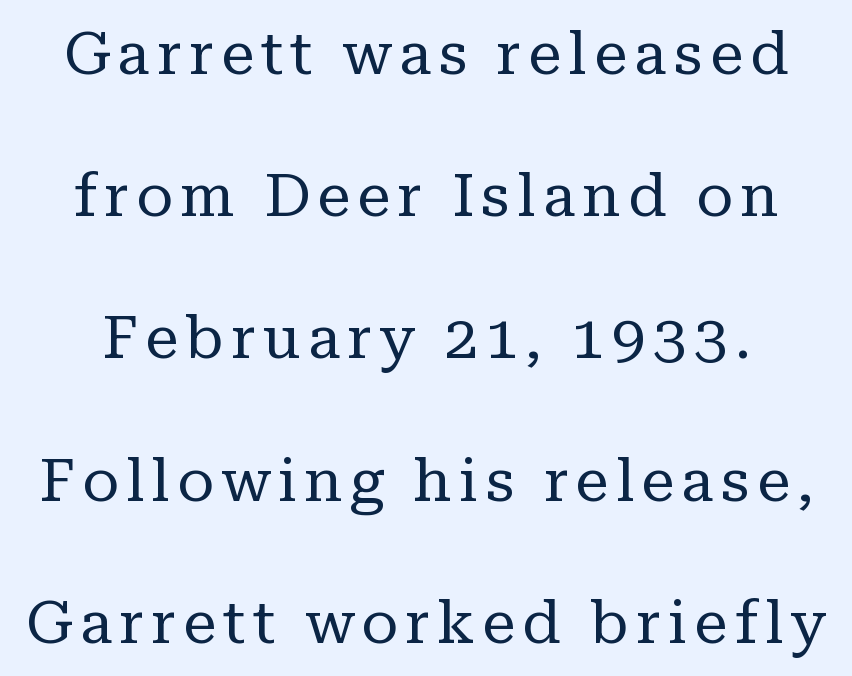
Q: Is the text bold? A: No.
Q: Is the text italic (slanted)? A: No, it is upright.
Q: Is the typeface a serif or a sans-serif typeface? A: Serif.
Q: Is the text underlined? A: No.
Q: Is the spacing between lines tight, normal or loose? A: Loose.
Q: Width (condensed, normal, or wide)? A: Normal.
Q: Stroke contrast? A: Low.
Q: x-height? A: Medium.
Q: Monospaced? A: No.
